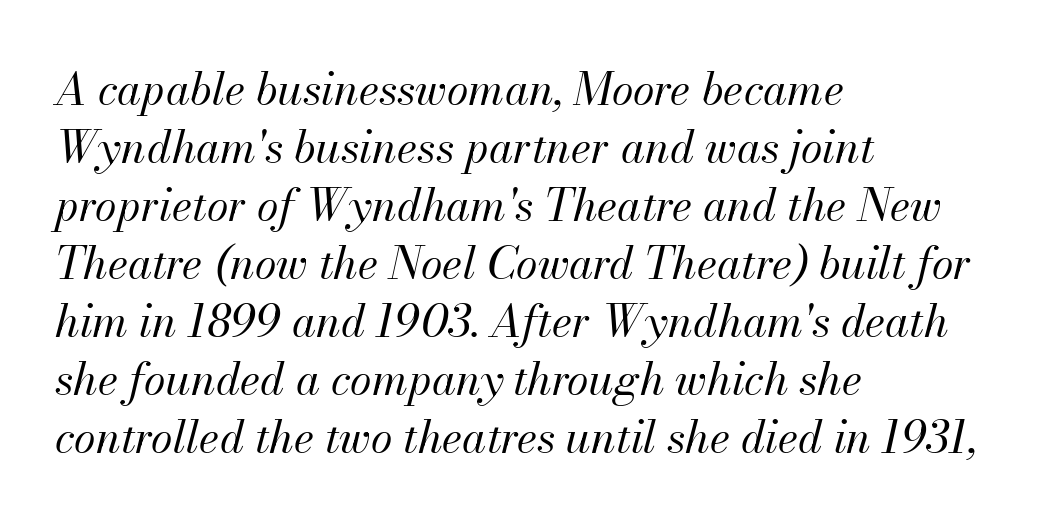
Q: Is the text bold? A: No.
Q: Is the text italic (slanted)? A: Yes, it leans right by about 13 degrees.
Q: Is the text underlined? A: No.
Q: How is the paragraph aligned? A: Left-aligned.
Q: Is the spacing between letters normal or unusually wide? A: Normal.
Q: Is the spacing between lines tight, normal or loose? A: Normal.
Q: Width (condensed, normal, or wide)? A: Normal.
Q: Stroke contrast? A: Medium.
Q: x-height? A: Small.
Q: Monospaced? A: No.
